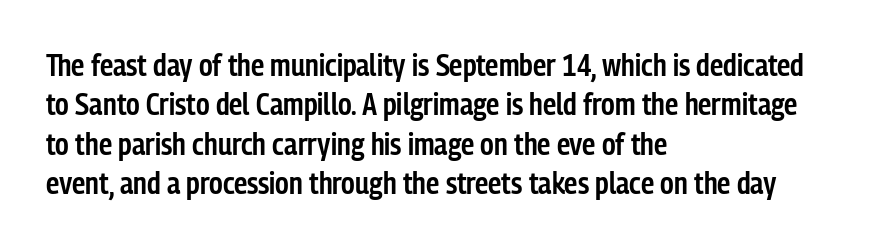
Is this a fixed-width face? No — the glyphs have proportional, varying widths. The font's upright variant was chosen for this text. Moderately thickened strokes mark this as semibold type. These lines sit exactly where default settings would place them. Quick note: underline off. Tracking value appears to be zero — textbook default spacing.
